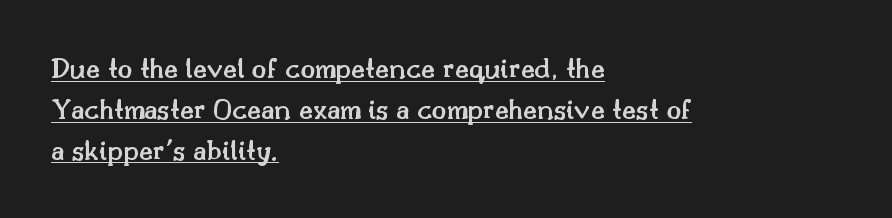
The image shows 30 px semibold serif type, upright; set left-aligned, normal line spacing (1.36x), normal letter spacing, underlined; medium stroke contrast and a small x-height.
